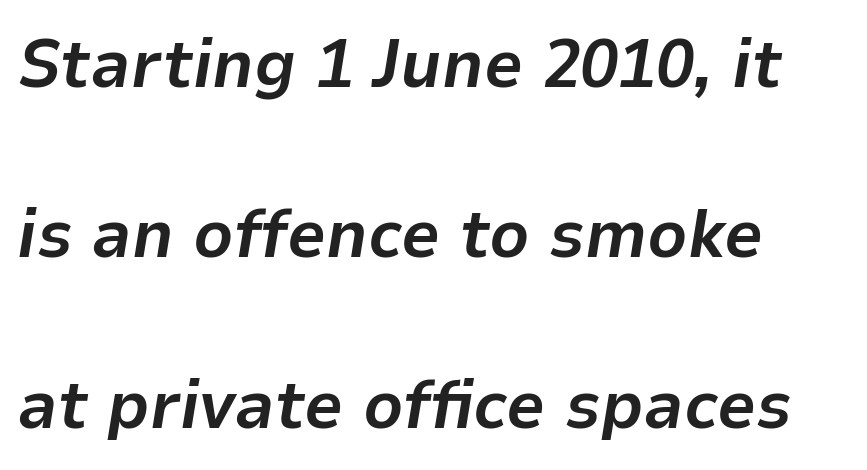
The image shows 69 px bold type, italic (leaning right); set left-aligned, loose line spacing (2.47x), normal letter spacing, not underlined; low stroke contrast and a medium x-height.
